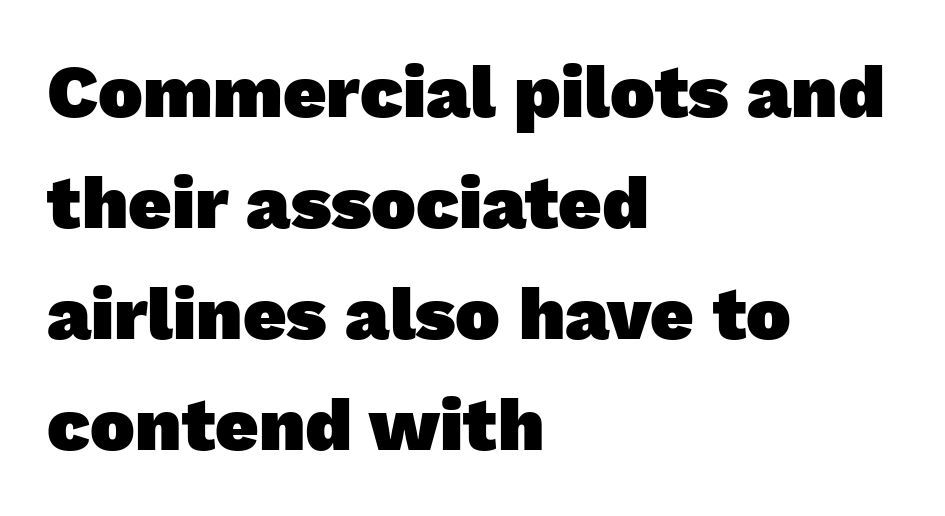
The image shows 75 px heavy sans-serif type; set left-aligned, normal line spacing (1.48x), normal letter spacing, not underlined; low stroke contrast and a medium x-height.
